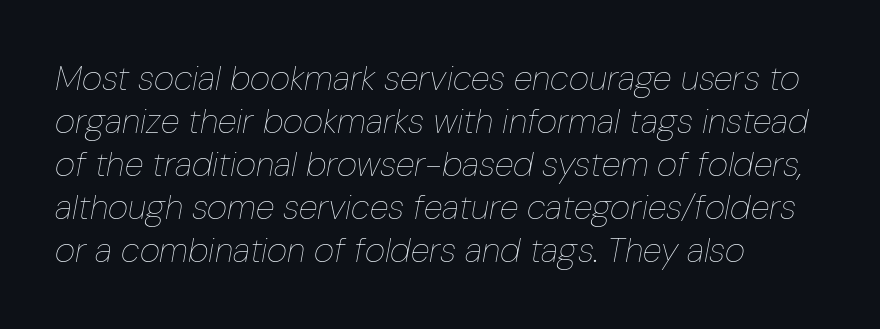
Q: Is the text bold? A: No.
Q: Is the text italic (slanted)? A: Yes, it leans right by about 10 degrees.
Q: Is the text underlined? A: No.
Q: How is the paragraph aligned? A: Left-aligned.
Q: Is the spacing between letters normal or unusually wide? A: Normal.
Q: Width (condensed, normal, or wide)? A: Condensed.
Q: Stroke contrast? A: Low.
Q: x-height? A: Medium.
Q: Monospaced? A: No.
